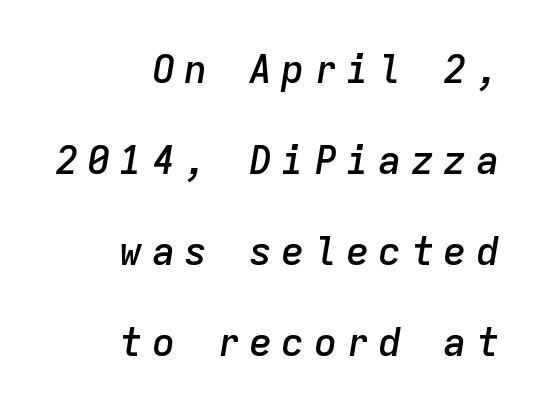
Q: Is the text bold? A: Semi-bold.
Q: Is the text italic (slanted)? A: Yes, it leans right by about 9 degrees.
Q: Is the text underlined? A: No.
Q: How is the paragraph aligned? A: Right-aligned.
Q: Is the spacing between letters normal or unusually wide? A: Unusually wide.
Q: Is the spacing between lines tight, normal or loose? A: Loose.
Q: Width (condensed, normal, or wide)? A: Normal.
Q: Stroke contrast? A: Low.
Q: x-height? A: Medium.
Q: Monospaced? A: Yes.
